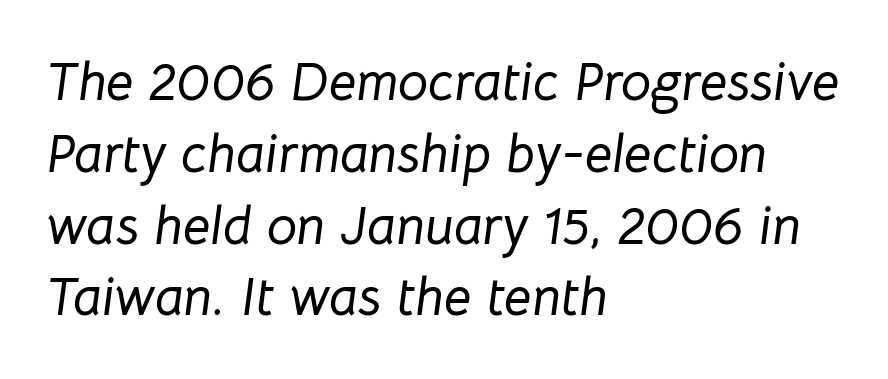
The rendering uses natural spacing where letterforms have individual widths. No extra tracking has been applied to these lines. Lines of text with bare space underneath. Line spacing here is normal. Slanted lettering throughout. Leftover space on each line is placed entirely after the last word.
